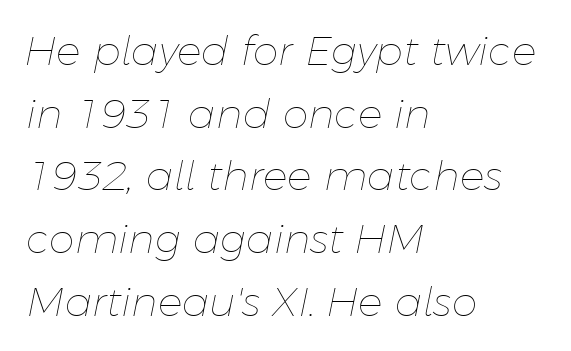
A bare baseline throughout the passage. The text block is weighted toward the left margin, trailing off unevenly rightward. The letters advance in unequal steps, a hallmark of proportional type. Heaviness? Minimal to ordinary, like unemphasized prose. The specimen reads as italic at a glance. The lines sit at an ordinary, default distance from one another.
